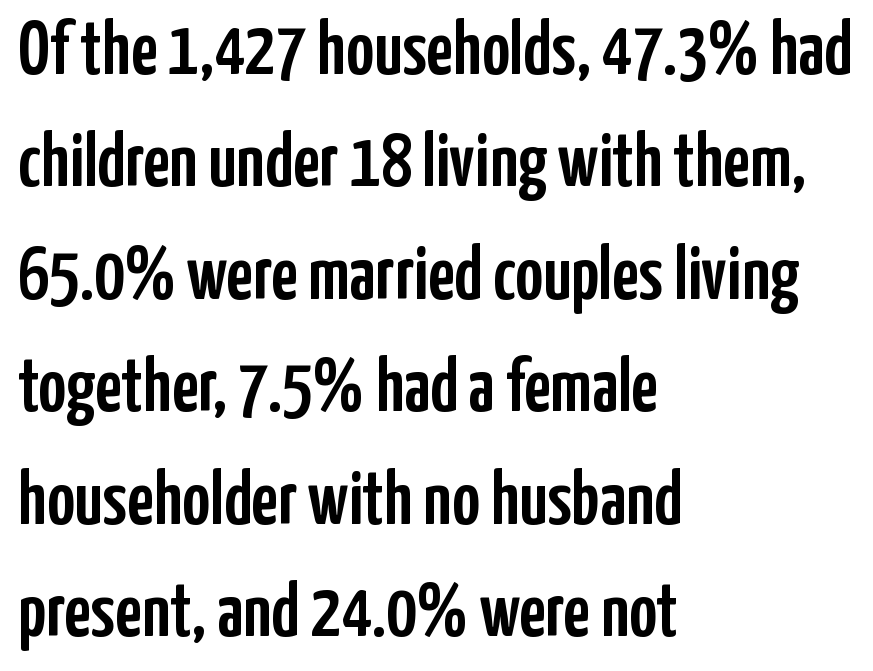
The image shows 76 px condensed sans-serif type, upright; set left-aligned, normal line spacing (1.48x), normal letter spacing, not underlined; low stroke contrast and a medium x-height.
